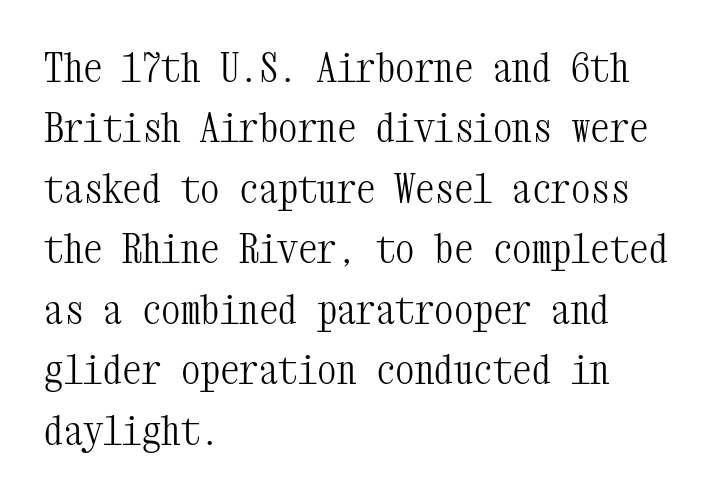
Nobody drew a line under any word here. A typesetter would mark this as roman, not italic. The text block is weighted toward the left margin, trailing off unevenly rightward. The weight tops out at a normal text grade. Students, observe: this is what conventionally led text looks like.
